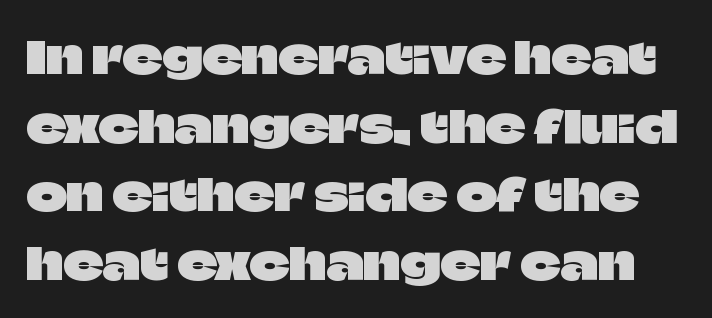
The image shows 44 px sans-serif type, upright; set normal line spacing (1.56x), normal letter spacing, not underlined; low stroke contrast and a large x-height.
